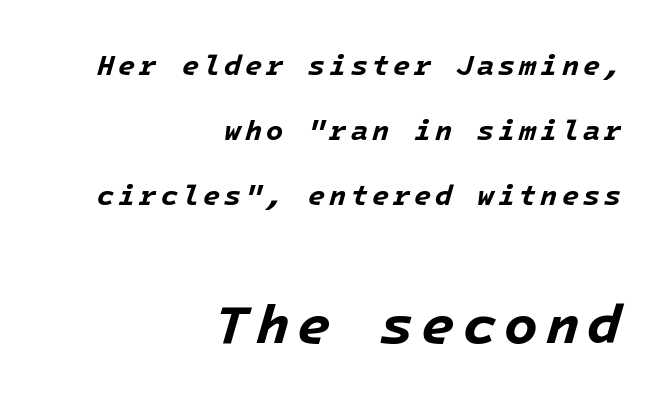
The image shows 55 px bold type, italic (leaning right); set right-aligned, loose line spacing (2.32x), not underlined; the second (bottom) block is 1.96x larger; low stroke contrast and a medium x-height.
